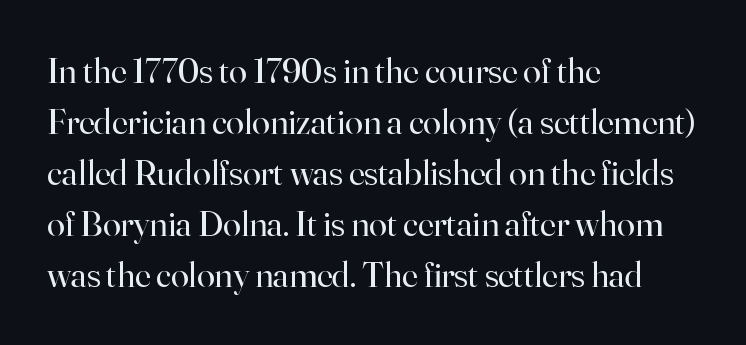
{"serif": "yes", "italic": "no", "bold": "no", "weight": "regular", "width": "normal", "stroke_contrast": "high", "x_height": "small", "monospaced": "no", "underline": "no", "align": "left", "line_spacing": "normal", "line_spacing_ratio": 1.42, "letter_spacing": "normal", "letter_spacing_em": 0.0, "glyph_px": 36}
